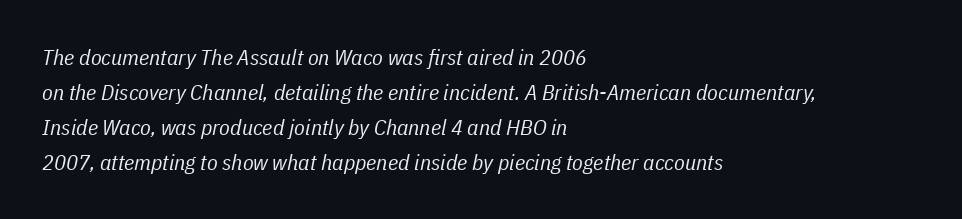
Q: Is the text bold? A: No.
Q: Is the text italic (slanted)? A: Yes, it leans right by about 11 degrees.
Q: Is the text underlined? A: No.
Q: How is the paragraph aligned? A: Left-aligned.
Q: Is the spacing between letters normal or unusually wide? A: Normal.
Q: Is the spacing between lines tight, normal or loose? A: Normal.
